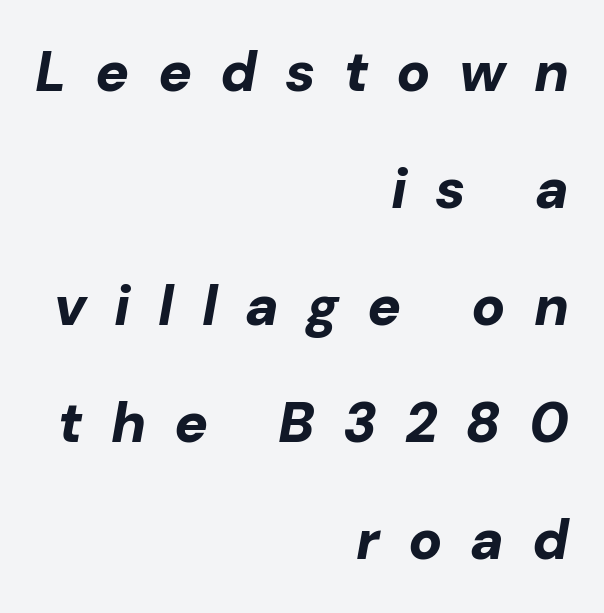
The image shows 56 px bold type, italic (leaning right); set right-aligned, loose line spacing (2.09x), unusually wide letter spacing (+0.5 em), not underlined; low stroke contrast and a medium x-height.
